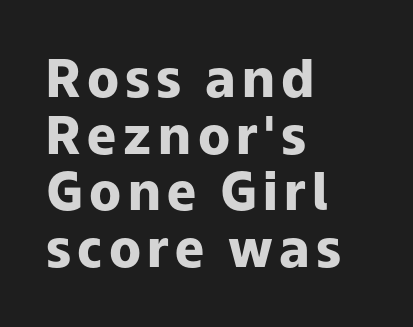
Q: Is the text bold? A: Yes.
Q: Is the text italic (slanted)? A: No, it is upright.
Q: Is the typeface a serif or a sans-serif typeface? A: Sans-serif.
Q: Is the text underlined? A: No.
Q: How is the paragraph aligned? A: Left-aligned.
Q: Is the spacing between lines tight, normal or loose? A: Tight.
Q: Width (condensed, normal, or wide)? A: Normal.
Q: Stroke contrast? A: Low.
Q: x-height? A: Medium.
Q: Monospaced? A: No.
